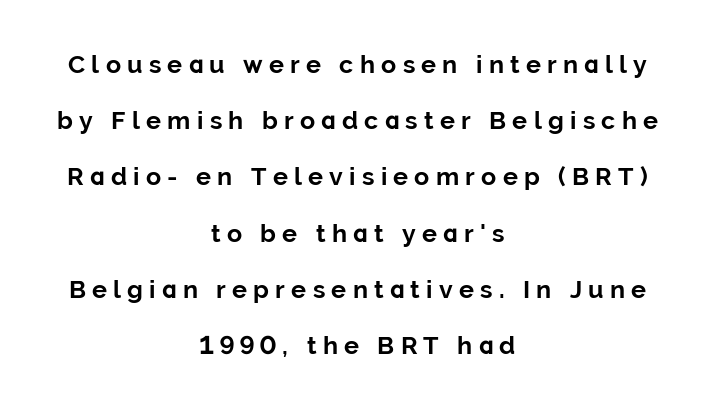
{"italic": "no", "bold": "yes", "underline": "no", "align": "center", "line_spacing": "loose", "line_spacing_ratio": 2.25, "letter_spacing": "wide", "letter_spacing_em": 0.25, "glyph_px": 25}
